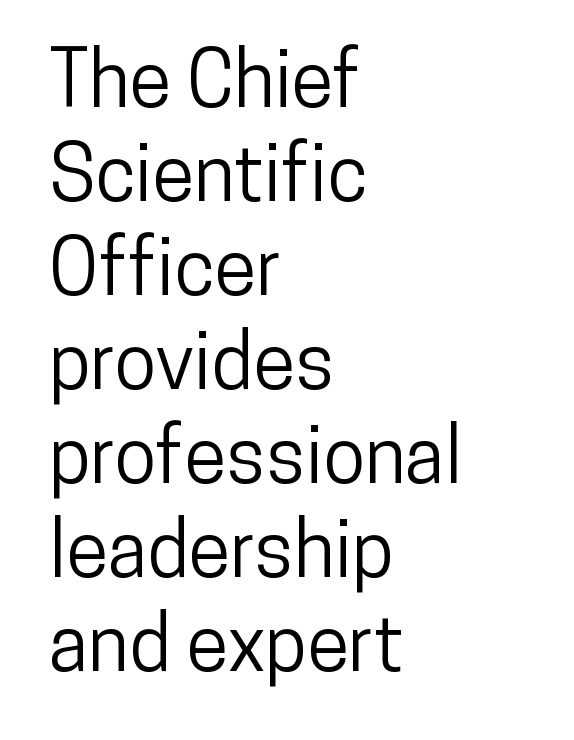
Q: Is the text italic (slanted)? A: No, it is upright.
Q: Is the typeface a serif or a sans-serif typeface? A: Sans-serif.
Q: Is the text underlined? A: No.
Q: How is the paragraph aligned? A: Left-aligned.
Q: Is the spacing between letters normal or unusually wide? A: Normal.
Q: Width (condensed, normal, or wide)? A: Condensed.
Q: Stroke contrast? A: Low.
Q: x-height? A: Medium.
Q: Monospaced? A: No.
